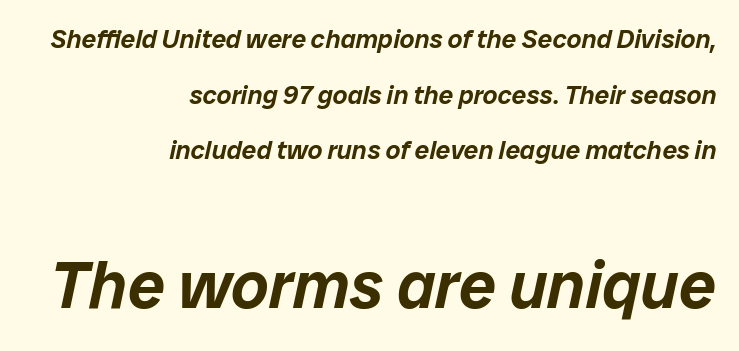
The image shows 66 px text type, italic (leaning right); set right-aligned, loose line spacing (2.14x), normal letter spacing, not underlined; the second (bottom) block is 2.54x larger; low stroke contrast and a medium x-height.
